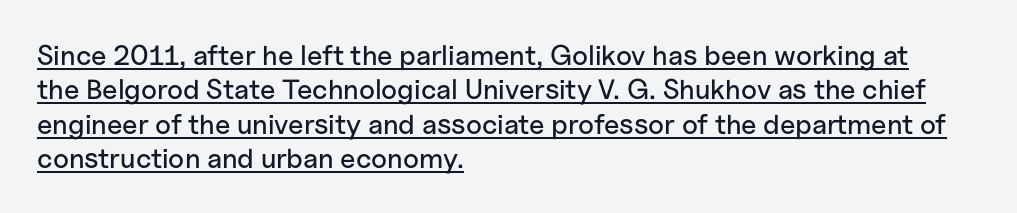
Q: Is the text italic (slanted)? A: No, it is upright.
Q: Is the typeface a serif or a sans-serif typeface? A: Sans-serif.
Q: Is the text underlined? A: Yes.
Q: How is the paragraph aligned? A: Left-aligned.
Q: Is the spacing between letters normal or unusually wide? A: Normal.
Q: Width (condensed, normal, or wide)? A: Normal.
Q: Stroke contrast? A: Low.
Q: x-height? A: Medium.
Q: Monospaced? A: No.
